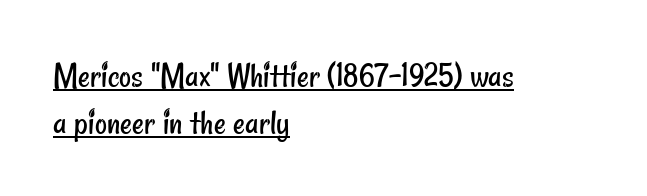
Q: Is the text bold? A: No.
Q: Is the typeface a serif or a sans-serif typeface? A: Sans-serif.
Q: Is the text underlined? A: Yes.
Q: How is the paragraph aligned? A: Left-aligned.
Q: Is the spacing between letters normal or unusually wide? A: Normal.
Q: Is the spacing between lines tight, normal or loose? A: Normal.
Q: Width (condensed, normal, or wide)? A: Condensed.
Q: Stroke contrast? A: Low.
Q: x-height? A: Small.
Q: Monospaced? A: No.
